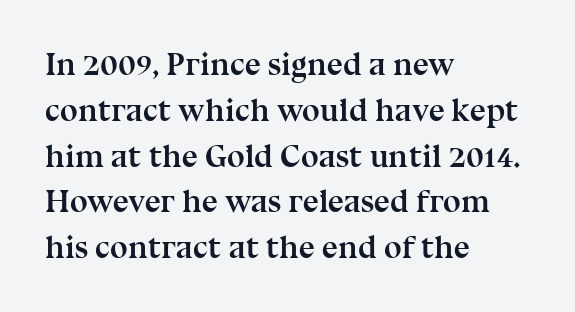
The letters advance in unequal steps, a hallmark of proportional type. Style check: upright. The specimen omits any rule beneath the text block's lines. Tracking here is standard; glyphs follow each other at the usual distance.
